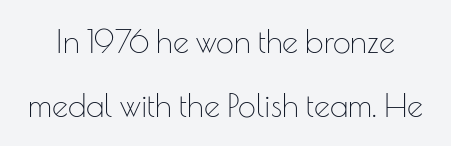
Q: Is the text bold? A: No.
Q: Is the text italic (slanted)? A: No, it is upright.
Q: Is the typeface a serif or a sans-serif typeface? A: Sans-serif.
Q: Is the text underlined? A: No.
Q: Is the spacing between letters normal or unusually wide? A: Normal.
Q: Is the spacing between lines tight, normal or loose? A: Loose.
Q: Width (condensed, normal, or wide)? A: Normal.
Q: Stroke contrast? A: Low.
Q: x-height? A: Small.
Q: Monospaced? A: No.
